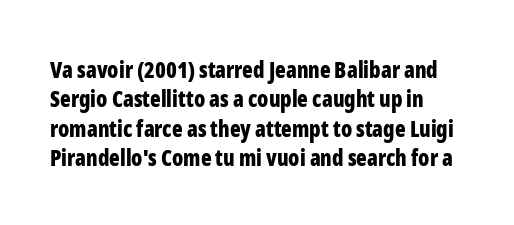
The image shows 22 px bold type, upright; set normal line spacing (1.34x), normal letter spacing, not underlined.
